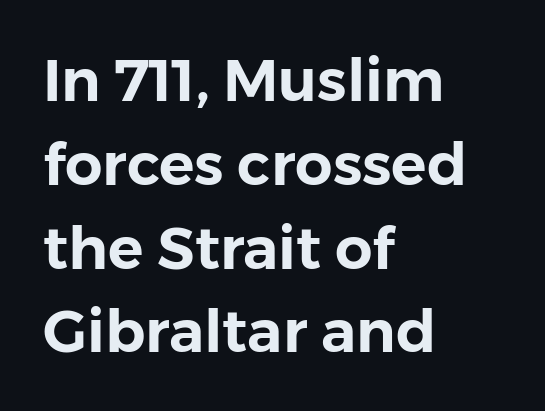
Honestly, there is no underline to notice here at all. The gaps between neighbouring characters are ordinary and unremarkable. How would I describe the line gaps? Plain and ordinary. If you drew a ruler down the left edge, every line would touch it.
